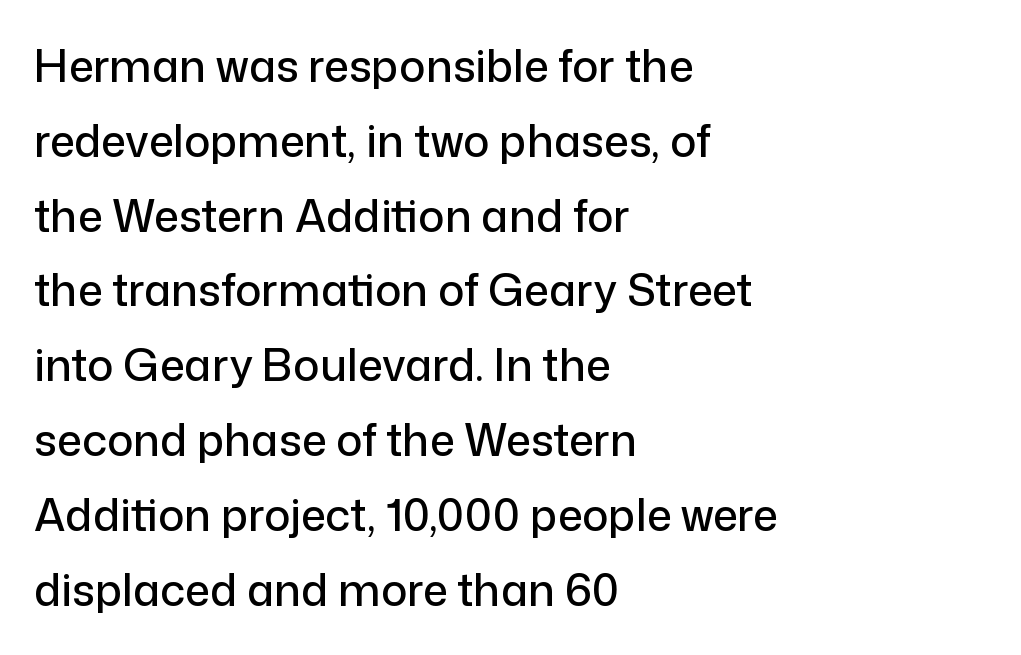
Q: Is the text italic (slanted)? A: No, it is upright.
Q: Is the typeface a serif or a sans-serif typeface? A: Sans-serif.
Q: Is the text underlined? A: No.
Q: How is the paragraph aligned? A: Left-aligned.
Q: Is the spacing between letters normal or unusually wide? A: Normal.
Q: Is the spacing between lines tight, normal or loose? A: Normal.
Q: Width (condensed, normal, or wide)? A: Normal.
Q: Stroke contrast? A: Low.
Q: x-height? A: Medium.
Q: Monospaced? A: No.
